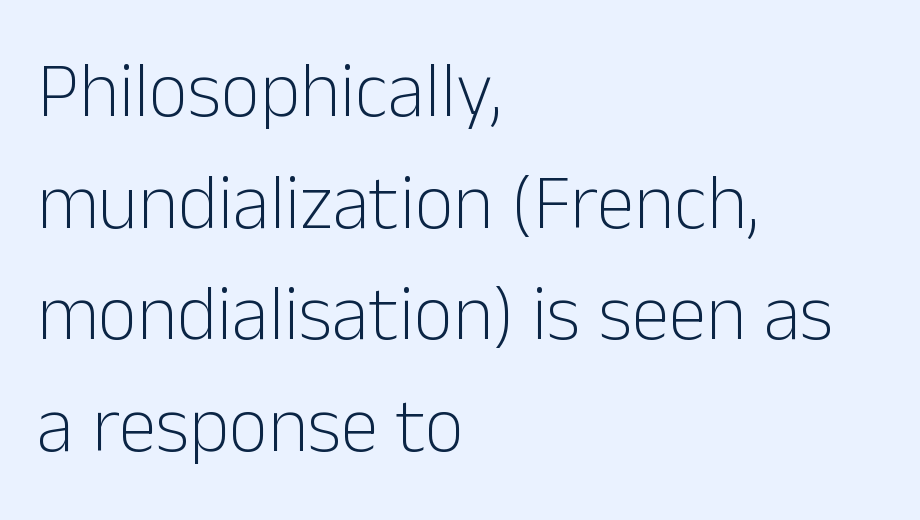
{"serif": "no", "italic": "no", "bold": "no", "weight": "light", "width": "normal", "stroke_contrast": "low", "x_height": "medium", "monospaced": "no", "underline": "no", "align": "left", "line_spacing": "normal", "line_spacing_ratio": 1.45, "letter_spacing": "normal", "letter_spacing_em": 0.0, "glyph_px": 77}
